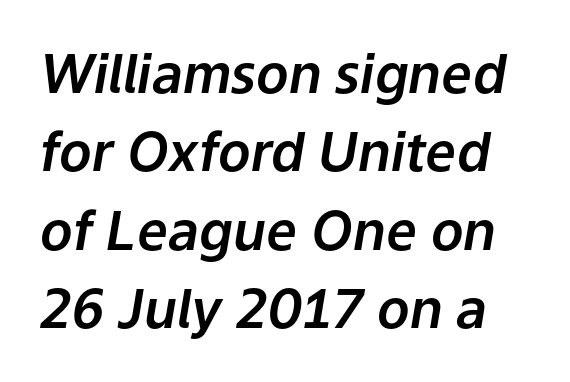
The image shows 54 px text type, italic (leaning right); set normal line spacing (1.45x), normal letter spacing, not underlined; low stroke contrast and a medium x-height.
